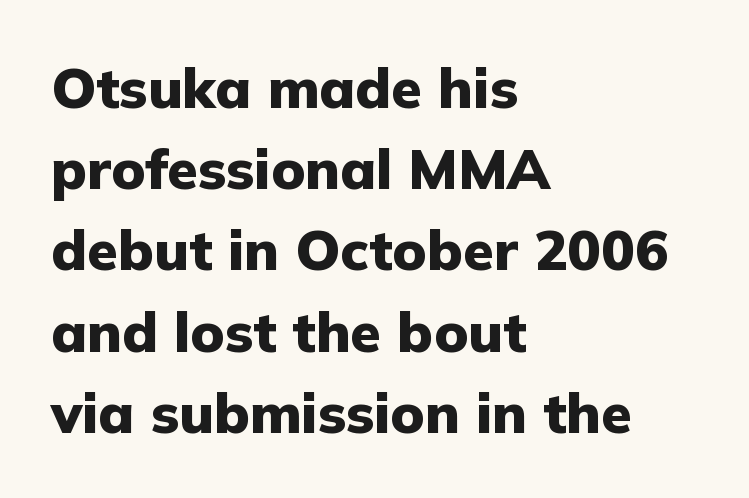
Q: Is the text bold? A: Yes.
Q: Is the text italic (slanted)? A: No, it is upright.
Q: Is the typeface a serif or a sans-serif typeface? A: Sans-serif.
Q: Is the text underlined? A: No.
Q: How is the paragraph aligned? A: Left-aligned.
Q: Is the spacing between letters normal or unusually wide? A: Normal.
Q: Is the spacing between lines tight, normal or loose? A: Normal.
Q: Width (condensed, normal, or wide)? A: Normal.
Q: Stroke contrast? A: Low.
Q: x-height? A: Medium.
Q: Monospaced? A: No.
